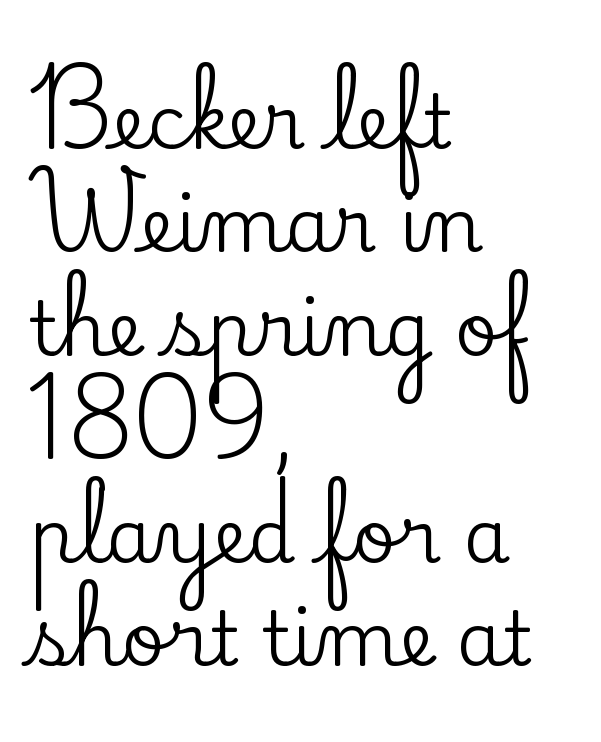
The image shows 75 px serif type, upright; set left-aligned, normal line spacing (1.38x), normal letter spacing, not underlined; low stroke contrast and a small x-height.
